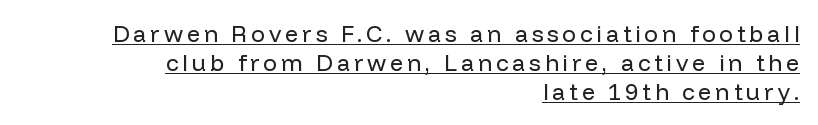
Q: Is the text bold? A: No.
Q: Is the text italic (slanted)? A: No, it is upright.
Q: Is the text underlined? A: Yes.
Q: How is the paragraph aligned? A: Right-aligned.
Q: Is the spacing between lines tight, normal or loose? A: Normal.
